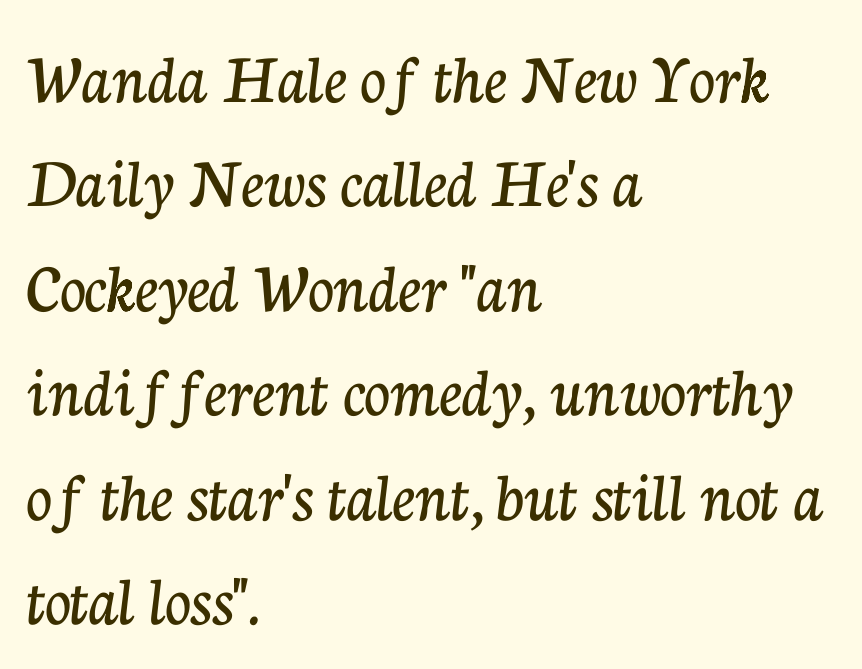
The image shows 72 px serif type; set left-aligned, normal line spacing (1.45x), normal letter spacing, not underlined; low stroke contrast and a medium x-height.
